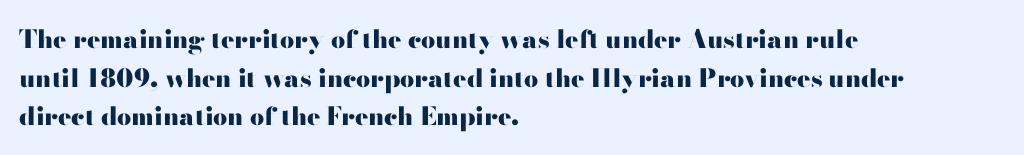
Q: Is the text bold? A: Yes.
Q: Is the text italic (slanted)? A: No, it is upright.
Q: Is the text underlined? A: No.
Q: How is the paragraph aligned? A: Left-aligned.
Q: Is the spacing between letters normal or unusually wide? A: Normal.
Q: Is the spacing between lines tight, normal or loose? A: Normal.
